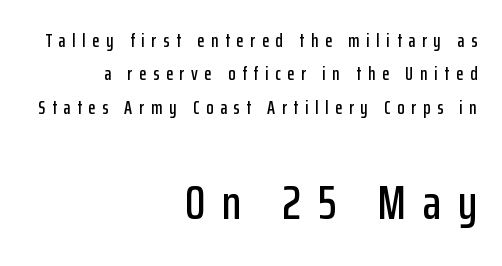
The image shows 48 px condensed sans-serif type, upright; set right-aligned, line spacing 1.76x, unusually wide letter spacing (+0.35 em), not underlined; the second (bottom) block is 2.53x larger; low stroke contrast and a medium x-height.
